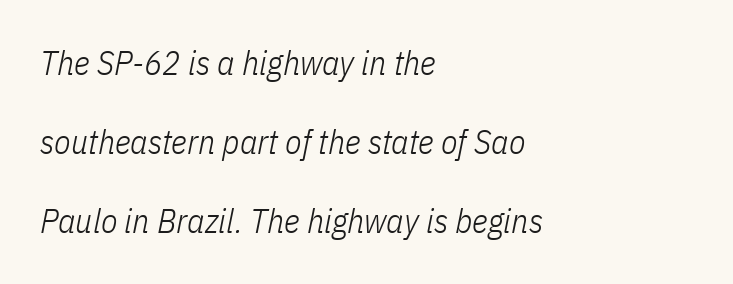
The image shows 34 px light, condensed type, italic (leaning right); set left-aligned, loose line spacing (2.33x), normal letter spacing, not underlined; low stroke contrast and a medium x-height.
